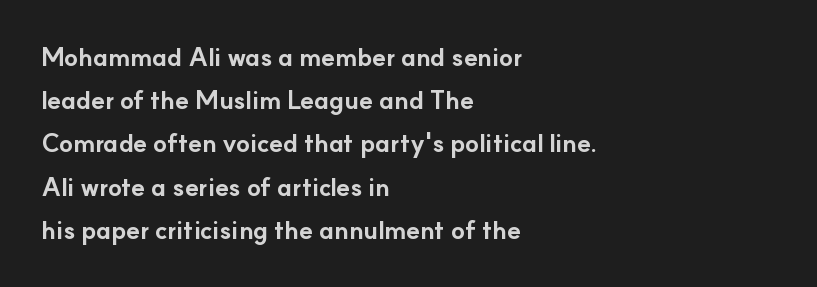
{"italic": "no", "bold": "yes", "underline": "no", "align": "left", "line_spacing_ratio": 1.73, "letter_spacing": "normal", "letter_spacing_em": 0.0, "glyph_px": 25}
